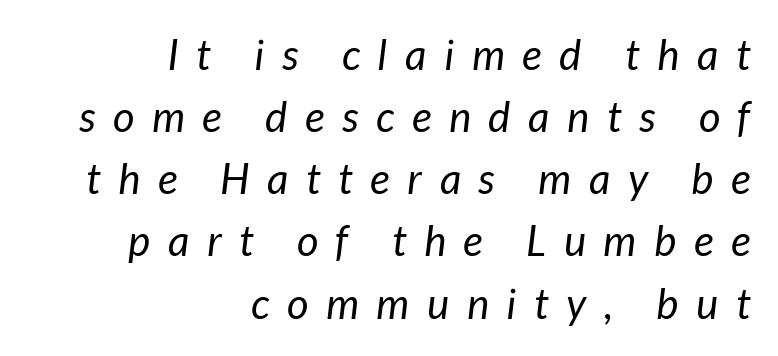
The image shows 42 px regular-weight type, italic (leaning right); set right-aligned, normal line spacing (1.48x), unusually wide letter spacing (+0.42 em), not underlined; low stroke contrast and a medium x-height.
